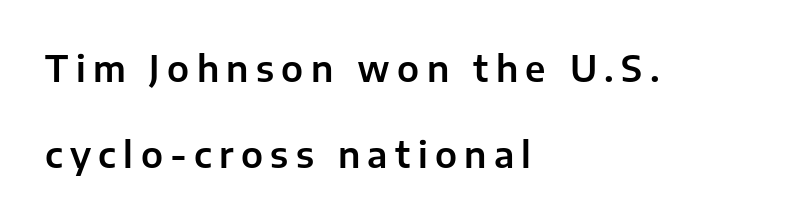
Q: Is the text italic (slanted)? A: No, it is upright.
Q: Is the typeface a serif or a sans-serif typeface? A: Sans-serif.
Q: Is the text underlined? A: No.
Q: How is the paragraph aligned? A: Left-aligned.
Q: Is the spacing between letters normal or unusually wide? A: Unusually wide.
Q: Is the spacing between lines tight, normal or loose? A: Loose.
Q: Width (condensed, normal, or wide)? A: Normal.
Q: Stroke contrast? A: Low.
Q: x-height? A: Medium.
Q: Monospaced? A: No.
